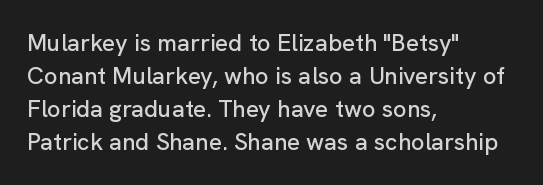
The image shows 24 px text type, upright; set left-aligned, normal line spacing (1.37x), normal letter spacing, not underlined.
